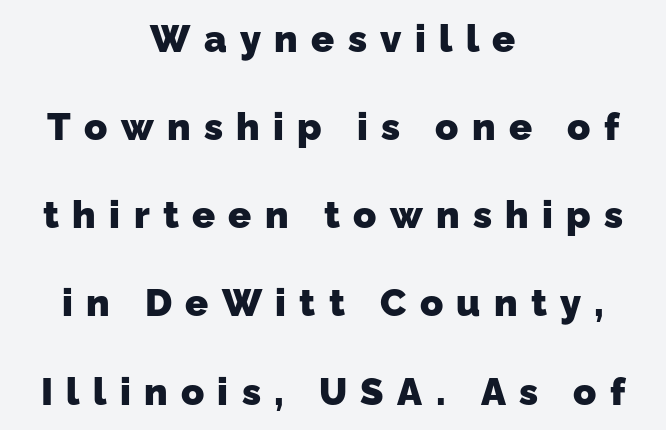
{"serif": "no", "bold": "yes", "weight": "heavy", "width": "normal", "stroke_contrast": "low", "x_height": "medium", "monospaced": "no", "underline": "no", "align": "center", "line_spacing": "loose", "line_spacing_ratio": 2.32, "letter_spacing": "wide", "letter_spacing_em": 0.35, "glyph_px": 38}
